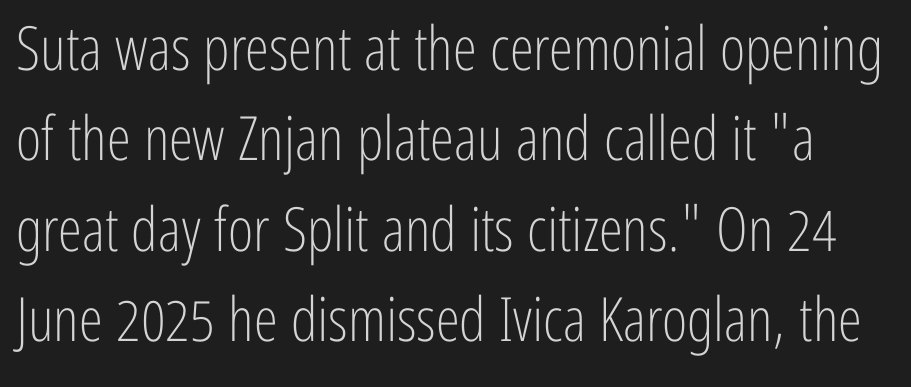
{"serif": "no", "italic": "no", "bold": "no", "weight": "light", "width": "condensed", "stroke_contrast": "low", "x_height": "medium", "monospaced": "no", "underline": "no", "line_spacing": "normal", "line_spacing_ratio": 1.48, "letter_spacing": "normal", "letter_spacing_em": 0.0, "glyph_px": 61}
